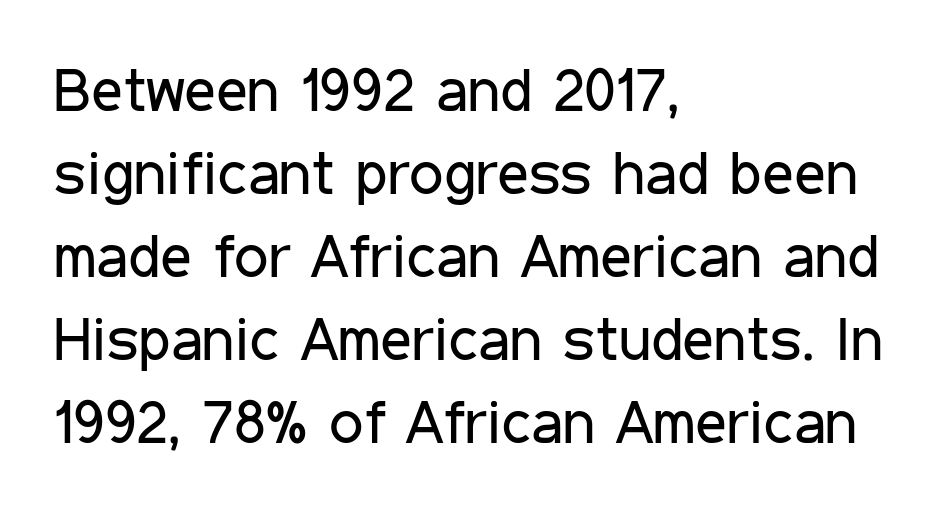
Words appear dense and cohesive because spacing is normal. Plain, unruled lines of type. Typeset ragged right — the left edge is the straight one. Posture: straight, roman, zero tilt. The face used here is a sans, in the tradition of grotesques and geometrics.
